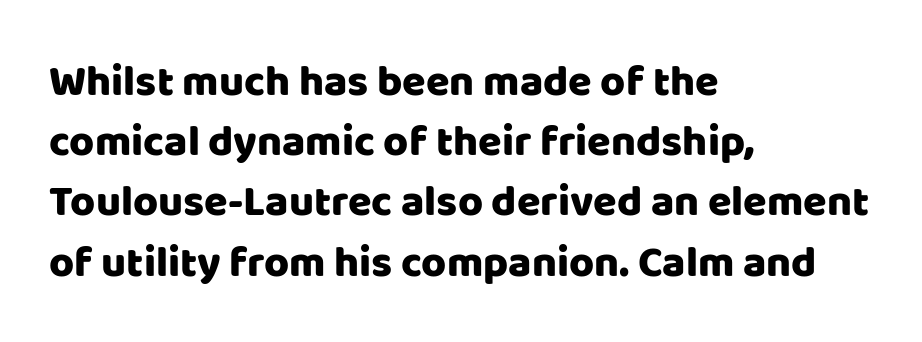
The image shows 43 px sans-serif type, upright; set left-aligned, normal line spacing (1.4x), normal letter spacing, not underlined; low stroke contrast and a large x-height.
